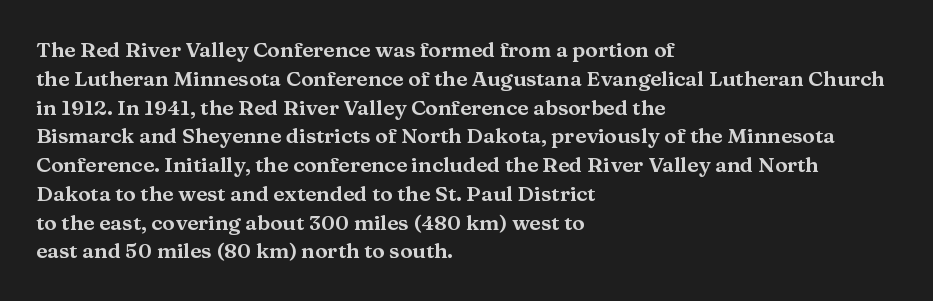
Q: Is the text italic (slanted)? A: No, it is upright.
Q: Is the text underlined? A: No.
Q: How is the paragraph aligned? A: Left-aligned.
Q: Is the spacing between letters normal or unusually wide? A: Normal.
Q: Is the spacing between lines tight, normal or loose? A: Normal.
